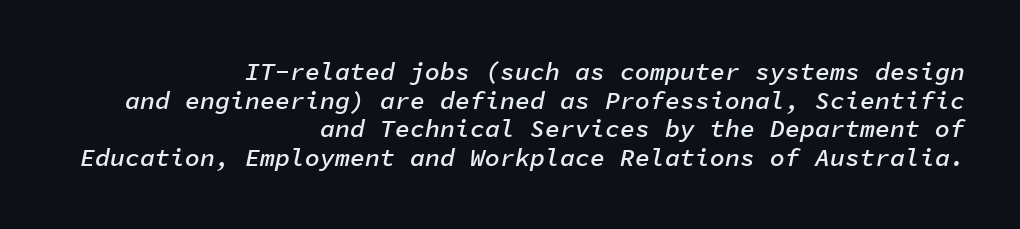
Q: Is the text bold? A: Semi-bold.
Q: Is the text italic (slanted)? A: Yes, it leans right by about 11 degrees.
Q: Is the text underlined? A: No.
Q: How is the paragraph aligned? A: Right-aligned.
Q: Is the spacing between letters normal or unusually wide? A: Normal.
Q: Is the spacing between lines tight, normal or loose? A: Tight.
